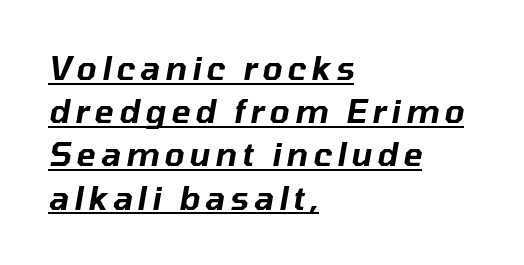
Q: Is the text italic (slanted)? A: Yes, it leans right by about 10 degrees.
Q: Is the text underlined? A: Yes.
Q: How is the paragraph aligned? A: Left-aligned.
Q: Is the spacing between lines tight, normal or loose? A: Normal.
Q: Width (condensed, normal, or wide)? A: Normal.
Q: Stroke contrast? A: Low.
Q: x-height? A: Medium.
Q: Monospaced? A: No.
